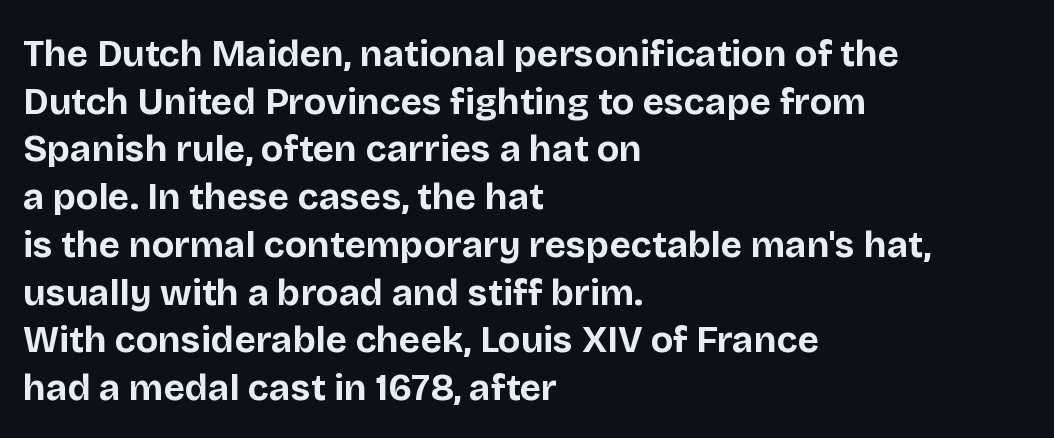
Between one letter and the next there's only the usual sliver of space. Thick stems and heavy bowls — unmistakably bold. The type sits square on the baseline with zero lean. The rows are spaced the way most documents space them. The rendering uses natural spacing where letterforms have individual widths.
